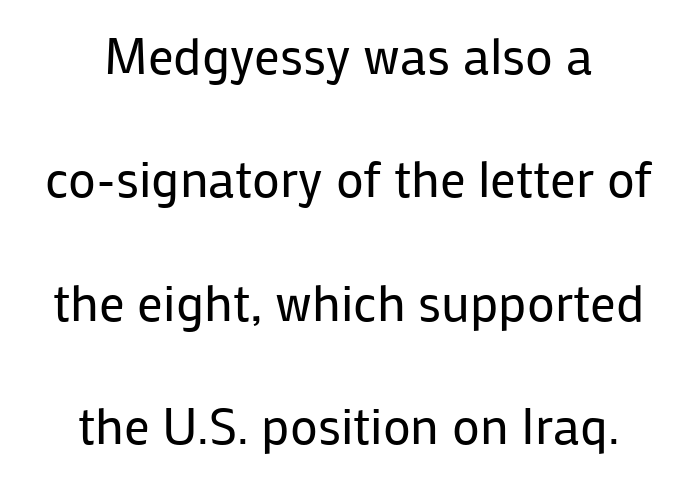
The image shows 51 px regular-weight sans-serif type, upright; set centered, loose line spacing (2.42x), normal letter spacing, not underlined; low stroke contrast and a medium x-height.
